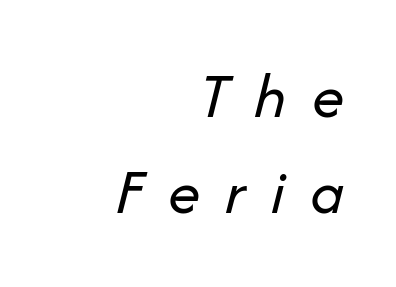
Q: Is the text bold? A: No.
Q: Is the text italic (slanted)? A: Yes, it leans right by about 14 degrees.
Q: Is the text underlined? A: No.
Q: How is the paragraph aligned? A: Right-aligned.
Q: Is the spacing between letters normal or unusually wide? A: Unusually wide.
Q: Is the spacing between lines tight, normal or loose? A: Normal.
Q: Width (condensed, normal, or wide)? A: Normal.
Q: Stroke contrast? A: Low.
Q: x-height? A: Medium.
Q: Monospaced? A: No.
